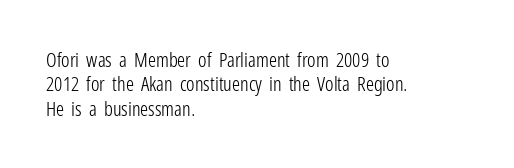
These lines keep a tight, regular rhythm from letter to letter. In CSS terms this would be text-align: left. Weight: in the light-to-regular range. This is roman type, the default non-slanted kind. Decoration check: the copy has no underline.
